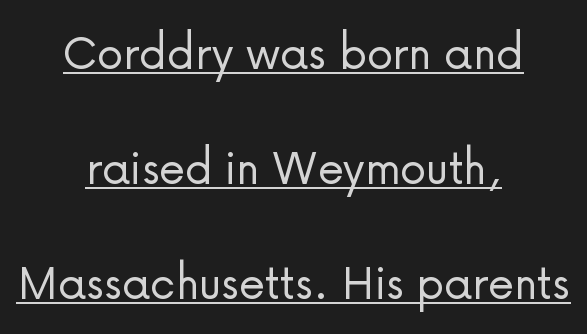
What kind of face is this? One without serifs — a sans. No letter is thick-stroked: the sample isn't bold. Looks like regular typesetting: each glyph gets only the width it needs. A typesetter would mark this as roman, not italic. The rendering uses a large line-height, opening up the rows. In terms of letterspacing, this is plain default setting.
